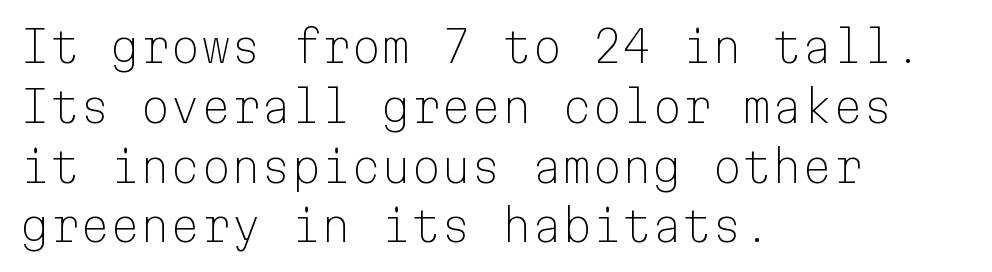
Q: Is the text bold? A: No.
Q: Is the text italic (slanted)? A: No, it is upright.
Q: Is the typeface a serif or a sans-serif typeface? A: Sans-serif.
Q: Is the text underlined? A: No.
Q: How is the paragraph aligned? A: Left-aligned.
Q: Is the spacing between letters normal or unusually wide? A: Normal.
Q: Is the spacing between lines tight, normal or loose? A: Normal.
Q: Width (condensed, normal, or wide)? A: Normal.
Q: Stroke contrast? A: Low.
Q: x-height? A: Medium.
Q: Monospaced? A: Yes.
